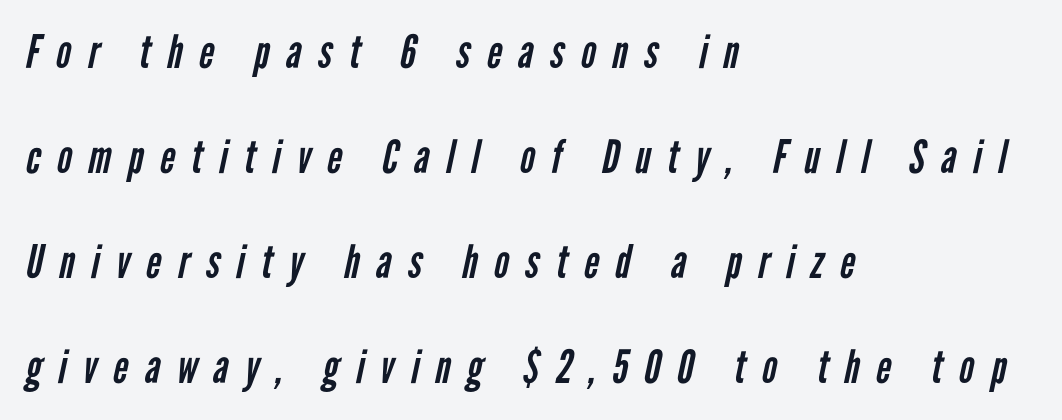
I'd call this a sans setting — the letters go barefoot. Looks like regular typesetting: each glyph gets only the width it needs. These lines stand farther apart than default settings would place them. Does the copy run flush right? No — it runs flush left.
